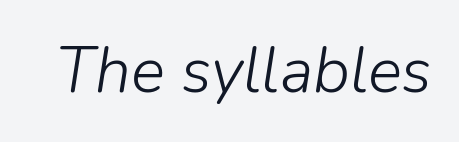
The specimen omits any rule beneath the text block's lines. Nobody touched the tracking dial on this one. This sample has the flowing, uneven cadence of proportional lettering. Think standard paragraph weight, or any step lighter than that. The lettering tilts uniformly, giving the passage an italic look.
